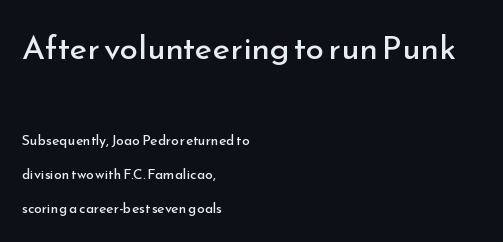
What stands out about the letter spacing? Nothing — it is the standard amount. Each letter keeps its own natural width here, so spacing adapts to shape. Posture: vertical. Here the first block reads like a headline and the second like body copy. The rag falls on the right side of this text block.
